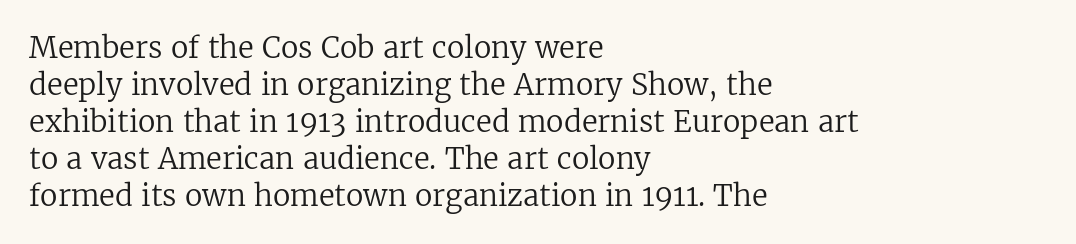
{"serif": "yes", "italic": "no", "bold": "no", "weight": "regular", "width": "normal", "stroke_contrast": "low", "x_height": "medium", "monospaced": "no", "underline": "no", "align": "left", "line_spacing": "normal", "line_spacing_ratio": 1.28, "letter_spacing": "normal", "letter_spacing_em": 0.0, "glyph_px": 29}
